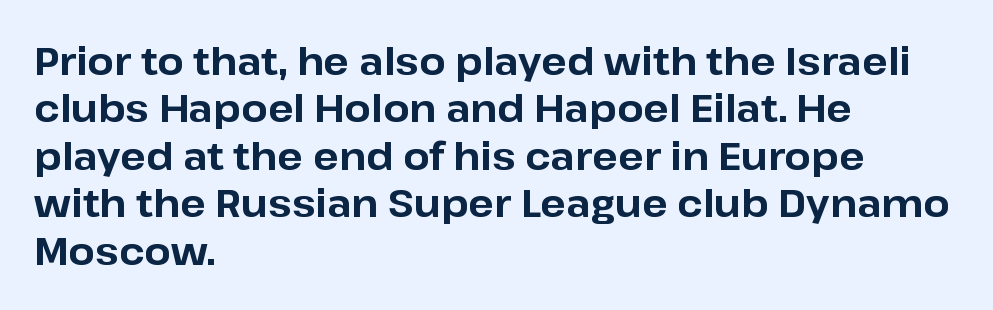
Q: Is the text bold? A: Yes.
Q: Is the text italic (slanted)? A: No, it is upright.
Q: Is the typeface a serif or a sans-serif typeface? A: Sans-serif.
Q: Is the text underlined? A: No.
Q: How is the paragraph aligned? A: Left-aligned.
Q: Is the spacing between letters normal or unusually wide? A: Normal.
Q: Is the spacing between lines tight, normal or loose? A: Normal.
Q: Width (condensed, normal, or wide)? A: Normal.
Q: Stroke contrast? A: Low.
Q: x-height? A: Medium.
Q: Monospaced? A: No.
